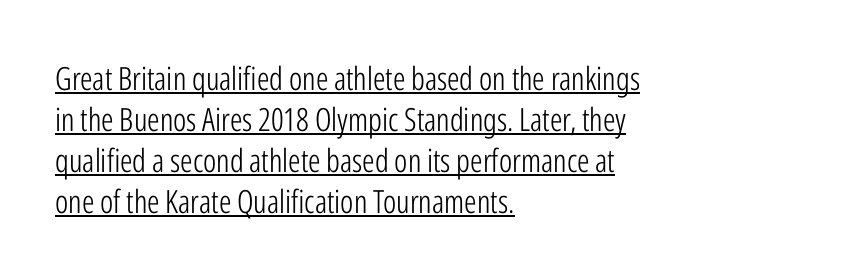
{"serif": "no", "italic": "no", "bold": "no", "weight": "light", "width": "condensed", "stroke_contrast": "low", "x_height": "medium", "monospaced": "no", "underline": "yes", "align": "left", "line_spacing": "normal", "line_spacing_ratio": 1.28, "letter_spacing": "normal", "letter_spacing_em": 0.0, "glyph_px": 32}
